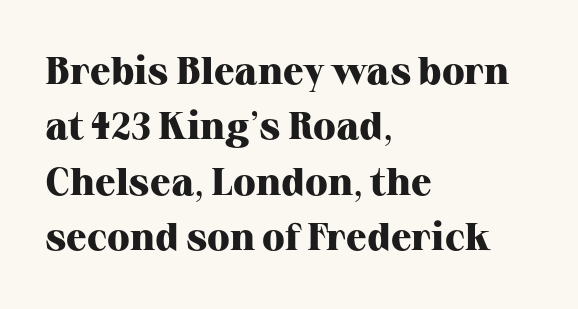
{"serif": "yes", "italic": "no", "bold": "yes", "weight": "heavy", "width": "normal", "stroke_contrast": "high", "x_height": "medium", "monospaced": "no", "underline": "no", "align": "left", "line_spacing": "normal", "line_spacing_ratio": 1.46, "letter_spacing": "normal", "letter_spacing_em": 0.0, "glyph_px": 38}
